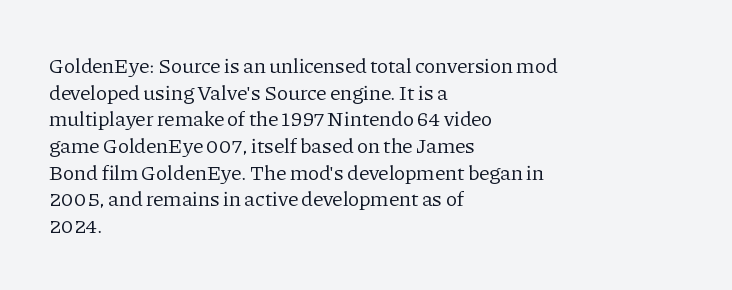
Q: Is the text bold? A: No.
Q: Is the text italic (slanted)? A: No, it is upright.
Q: Is the text underlined? A: No.
Q: How is the paragraph aligned? A: Left-aligned.
Q: Is the spacing between letters normal or unusually wide? A: Normal.
Q: Is the spacing between lines tight, normal or loose? A: Normal.
